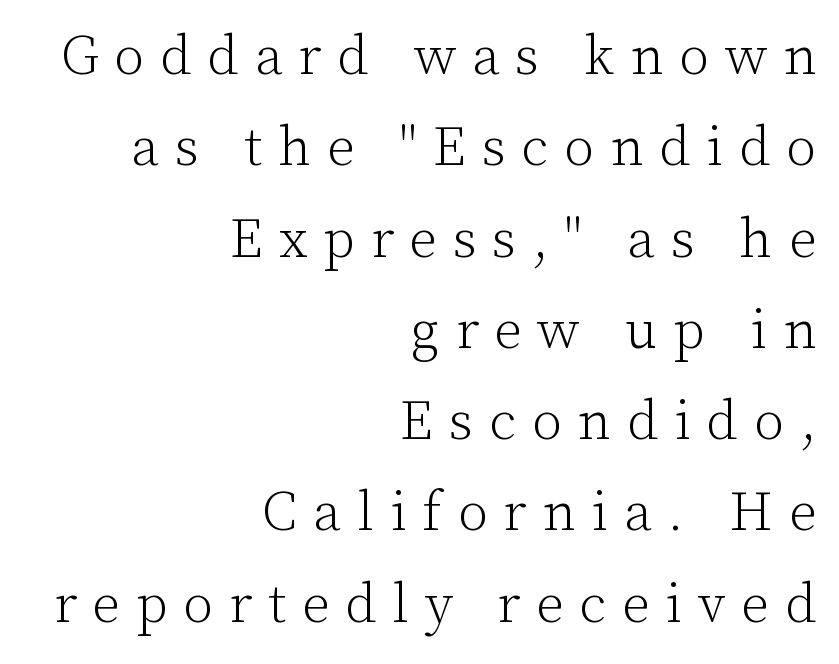
{"serif": "yes", "italic": "no", "bold": "no", "weight": "light", "width": "normal", "stroke_contrast": "low", "x_height": "medium", "monospaced": "no", "underline": "no", "align": "right", "line_spacing": "normal", "line_spacing_ratio": 1.66, "letter_spacing": "wide", "letter_spacing_em": 0.29, "glyph_px": 55}
